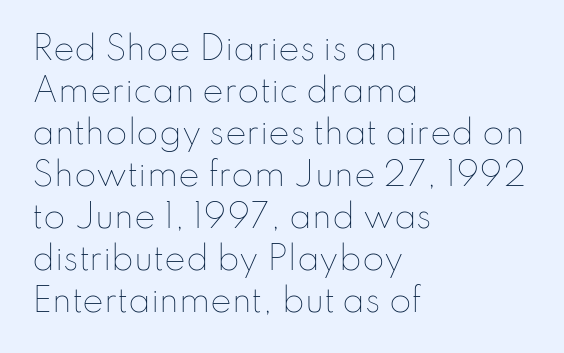
Q: Is the text bold? A: No.
Q: Is the text italic (slanted)? A: No, it is upright.
Q: Is the text underlined? A: No.
Q: How is the paragraph aligned? A: Left-aligned.
Q: Is the spacing between letters normal or unusually wide? A: Normal.
Q: Is the spacing between lines tight, normal or loose? A: Normal.
Q: Width (condensed, normal, or wide)? A: Normal.
Q: Stroke contrast? A: Low.
Q: x-height? A: Small.
Q: Monospaced? A: No.
